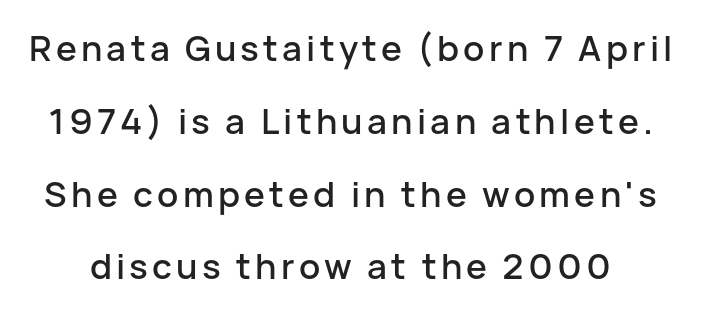
Q: Is the text italic (slanted)? A: No, it is upright.
Q: Is the typeface a serif or a sans-serif typeface? A: Sans-serif.
Q: Is the text underlined? A: No.
Q: Is the spacing between lines tight, normal or loose? A: Loose.
Q: Width (condensed, normal, or wide)? A: Normal.
Q: Stroke contrast? A: Low.
Q: x-height? A: Medium.
Q: Monospaced? A: No.
